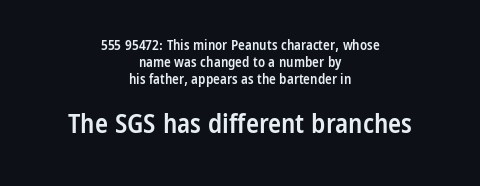
{"italic": "no", "bold": "semi", "underline": "no", "align": "center", "line_spacing_ratio": 1.22, "letter_spacing": "normal", "letter_spacing_em": 0.0, "larger_block": "second", "size_ratio": 1.93, "glyph_px": 27}
